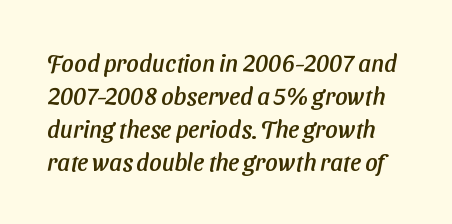
The image shows 24 px text type; set normal line spacing (1.38x), normal letter spacing, not underlined.
